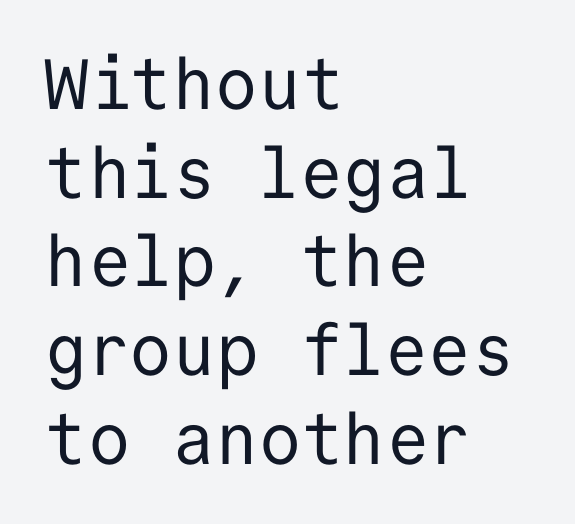
Q: Is the text bold? A: No.
Q: Is the text italic (slanted)? A: No, it is upright.
Q: Is the typeface a serif or a sans-serif typeface? A: Sans-serif.
Q: Is the text underlined? A: No.
Q: How is the paragraph aligned? A: Left-aligned.
Q: Is the spacing between letters normal or unusually wide? A: Normal.
Q: Is the spacing between lines tight, normal or loose? A: Normal.
Q: Width (condensed, normal, or wide)? A: Normal.
Q: Stroke contrast? A: Low.
Q: x-height? A: Medium.
Q: Monospaced? A: Yes.
